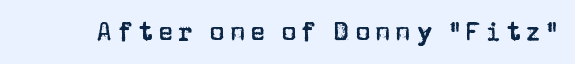
The image shows 25 px text type, upright; set unusually wide letter spacing (+0.2 em), not underlined.
